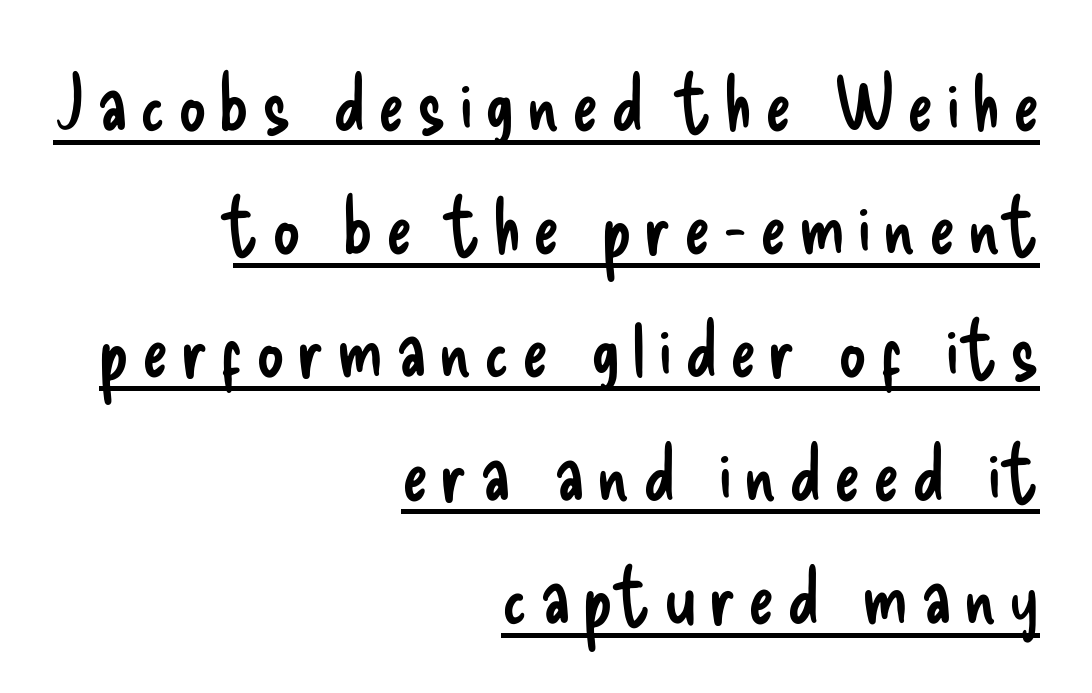
Q: Is the text bold? A: No.
Q: Is the text italic (slanted)? A: No, it is upright.
Q: Is the typeface a serif or a sans-serif typeface? A: Sans-serif.
Q: Is the text underlined? A: Yes.
Q: How is the paragraph aligned? A: Right-aligned.
Q: Is the spacing between lines tight, normal or loose? A: Normal.
Q: Width (condensed, normal, or wide)? A: Condensed.
Q: Stroke contrast? A: Low.
Q: x-height? A: Small.
Q: Monospaced? A: No.
